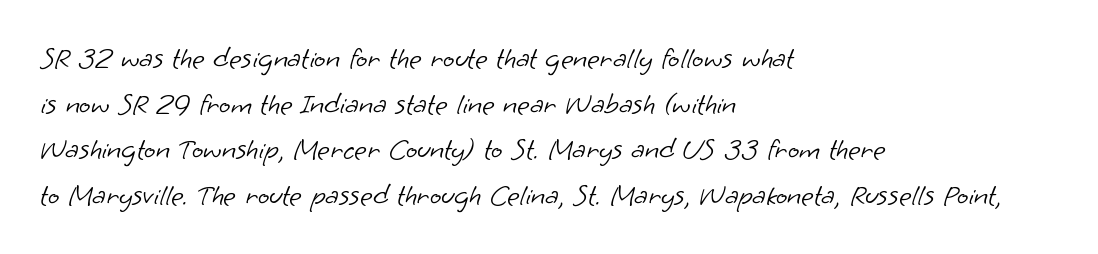
{"serif": "no", "bold": "no", "weight": "light", "width": "normal", "stroke_contrast": "low", "x_height": "small", "monospaced": "no", "underline": "no", "align": "left", "line_spacing": "normal", "line_spacing_ratio": 1.52, "letter_spacing": "normal", "letter_spacing_em": 0.0, "glyph_px": 30}
